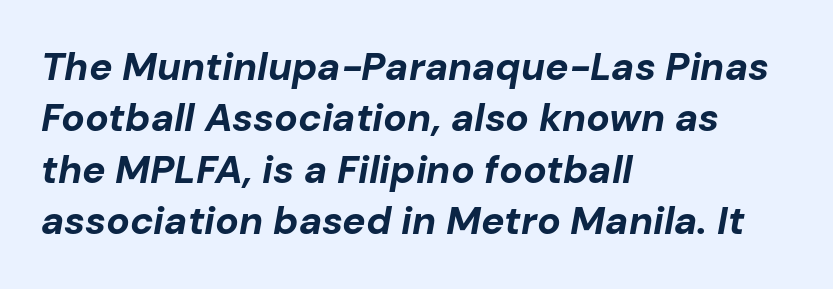
{"italic": "yes", "lean": "right", "slant_degrees": 10, "bold": "yes", "weight": "bold", "width": "normal", "stroke_contrast": "low", "x_height": "medium", "monospaced": "no", "underline": "no", "align": "left", "line_spacing": "normal", "line_spacing_ratio": 1.32, "letter_spacing": "normal", "letter_spacing_em": 0.0, "glyph_px": 39}
